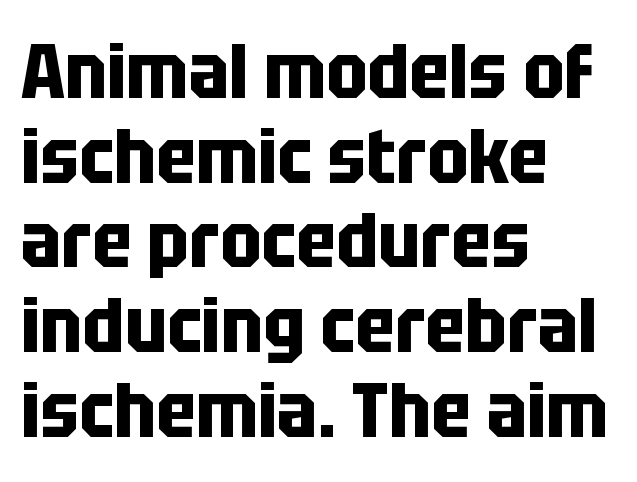
Q: Is the text bold? A: Yes.
Q: Is the text italic (slanted)? A: No, it is upright.
Q: Is the typeface a serif or a sans-serif typeface? A: Sans-serif.
Q: Is the text underlined? A: No.
Q: How is the paragraph aligned? A: Left-aligned.
Q: Is the spacing between letters normal or unusually wide? A: Normal.
Q: Is the spacing between lines tight, normal or loose? A: Tight.
Q: Width (condensed, normal, or wide)? A: Condensed.
Q: Stroke contrast? A: Low.
Q: x-height? A: Large.
Q: Monospaced? A: No.
